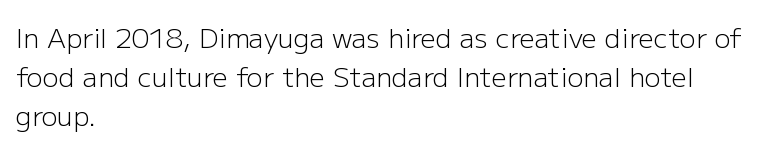
{"italic": "no", "bold": "no", "underline": "no", "align": "left", "line_spacing": "normal", "line_spacing_ratio": 1.44, "letter_spacing": "normal", "letter_spacing_em": 0.0, "glyph_px": 27}
